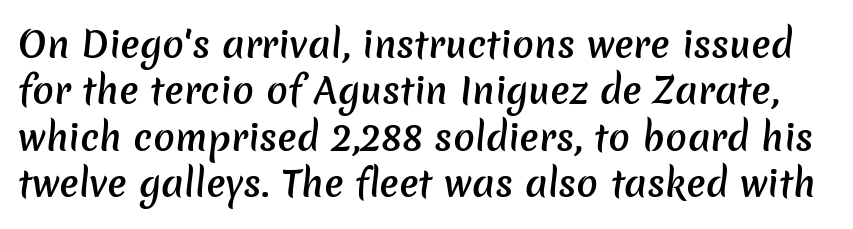
Unlike a traditional serif, this face leaves its strokes unadorned. Students, observe: this is what conventionally led text looks like. Caption: standard tracking, unaltered. Each row of text sits above clean, open space. The rendering uses a semibold face; strokes are thickened but not to full bold. Character widths vary here, with narrow letters taking less room than wide ones.
